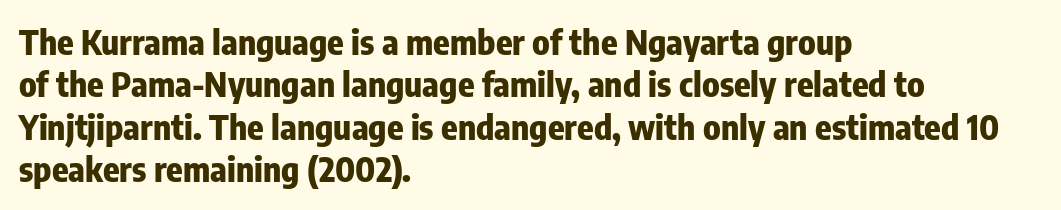
Q: Is the text bold? A: Yes.
Q: Is the text italic (slanted)? A: No, it is upright.
Q: Is the typeface a serif or a sans-serif typeface? A: Sans-serif.
Q: Is the text underlined? A: No.
Q: How is the paragraph aligned? A: Left-aligned.
Q: Is the spacing between letters normal or unusually wide? A: Normal.
Q: Is the spacing between lines tight, normal or loose? A: Normal.
Q: Width (condensed, normal, or wide)? A: Condensed.
Q: Stroke contrast? A: Low.
Q: x-height? A: Medium.
Q: Monospaced? A: No.
